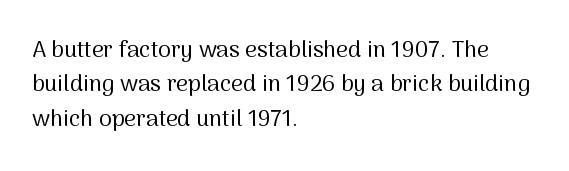
Q: Is the text bold? A: No.
Q: Is the text italic (slanted)? A: No, it is upright.
Q: Is the text underlined? A: No.
Q: How is the paragraph aligned? A: Left-aligned.
Q: Is the spacing between letters normal or unusually wide? A: Normal.
Q: Is the spacing between lines tight, normal or loose? A: Normal.
